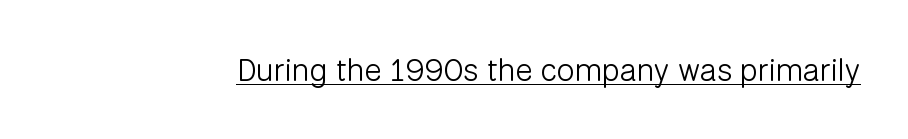
The image shows 32 px light sans-serif type, upright; set normal letter spacing, underlined; low stroke contrast and a medium x-height.
